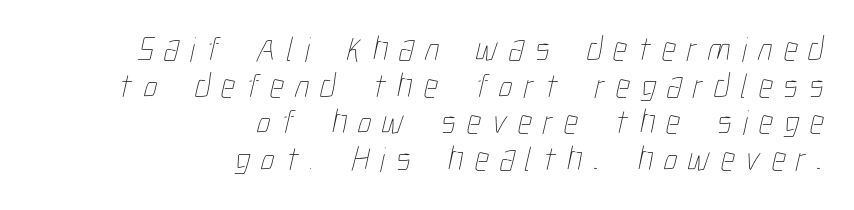
Q: Is the text bold? A: No.
Q: Is the text underlined? A: No.
Q: How is the paragraph aligned? A: Right-aligned.
Q: Is the spacing between letters normal or unusually wide? A: Unusually wide.
Q: Is the spacing between lines tight, normal or loose? A: Tight.
Q: Width (condensed, normal, or wide)? A: Condensed.
Q: Stroke contrast? A: Low.
Q: x-height? A: Medium.
Q: Monospaced? A: No.
